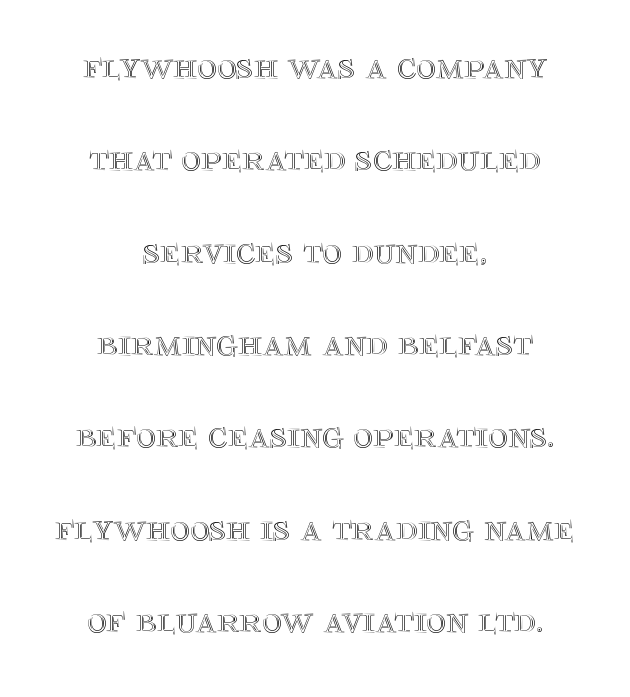
{"italic": "no", "width": "normal", "x_height": "large", "monospaced": "no", "underline": "no", "align": "center", "line_spacing": "loose", "line_spacing_ratio": 2.43, "letter_spacing": "normal", "letter_spacing_em": 0.0, "glyph_px": 38}
